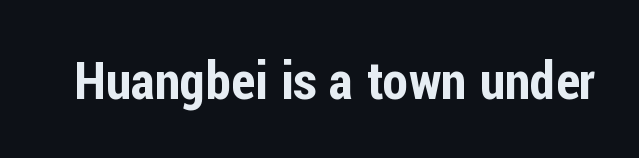
{"serif": "no", "italic": "no", "width": "condensed", "stroke_contrast": "low", "x_height": "medium", "monospaced": "no", "underline": "no", "letter_spacing": "normal", "letter_spacing_em": 0.0, "glyph_px": 52}
